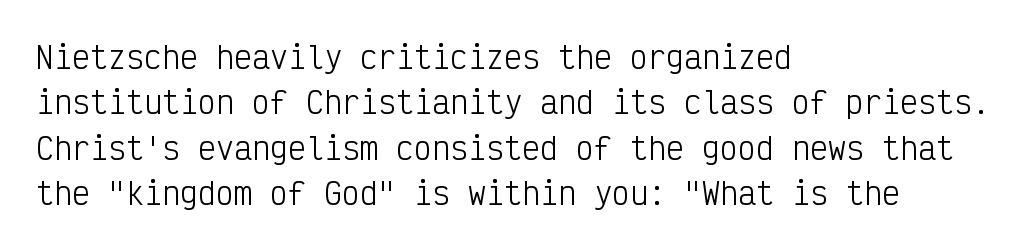
{"serif": "no", "italic": "no", "bold": "no", "weight": "light", "width": "condensed", "stroke_contrast": "low", "x_height": "medium", "monospaced": "yes", "underline": "no", "align": "left", "line_spacing": "normal", "line_spacing_ratio": 1.51, "letter_spacing": "normal", "letter_spacing_em": 0.0, "glyph_px": 30}
